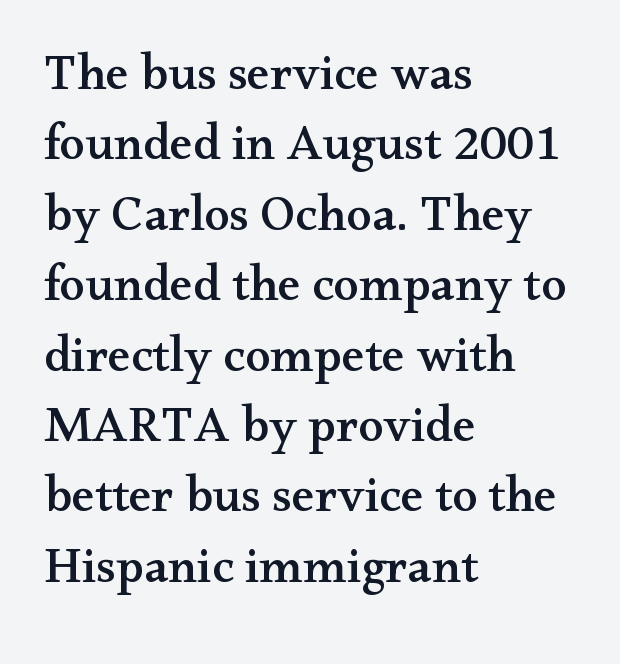
Q: Is the text italic (slanted)? A: No, it is upright.
Q: Is the typeface a serif or a sans-serif typeface? A: Serif.
Q: Is the text underlined? A: No.
Q: How is the paragraph aligned? A: Left-aligned.
Q: Is the spacing between letters normal or unusually wide? A: Normal.
Q: Is the spacing between lines tight, normal or loose? A: Normal.
Q: Width (condensed, normal, or wide)? A: Wide.
Q: Stroke contrast? A: Medium.
Q: x-height? A: Small.
Q: Monospaced? A: No.
